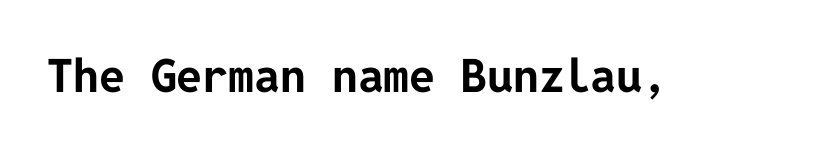
The image shows 46 px bold sans-serif type, upright; set normal letter spacing, not underlined; low stroke contrast and a medium x-height.
